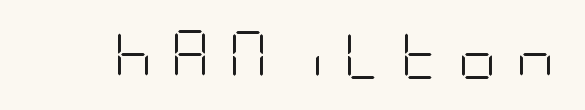
The image shows 48 px light, condensed sans-serif type, upright; set unusually wide letter spacing (+0.38 em), not underlined; low stroke contrast and a large x-height.
